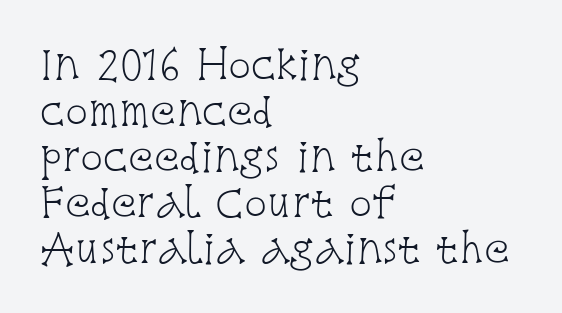
Character widths vary here, with narrow letters taking less room than wide ones. You can tell from the footed stems that serif type was used. There is no visible air inserted between adjacent glyphs. The lettering stays uniformly vertical, giving the passage a roman look. A classic flush-left, rag-right setting is used for this passage.
